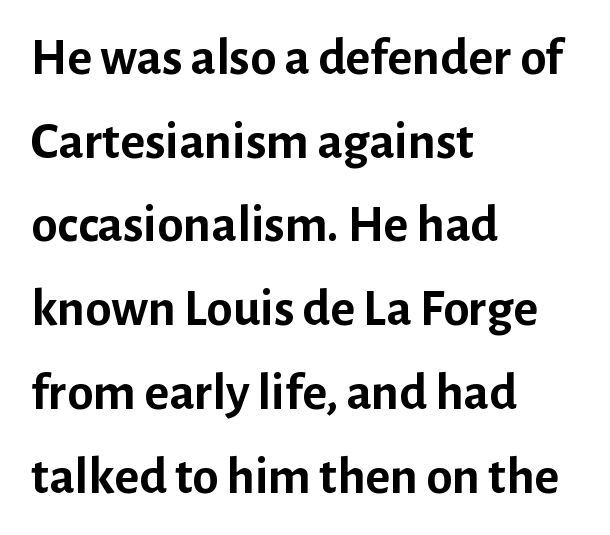
Q: Is the text bold? A: Yes.
Q: Is the text italic (slanted)? A: No, it is upright.
Q: Is the typeface a serif or a sans-serif typeface? A: Sans-serif.
Q: Is the text underlined? A: No.
Q: How is the paragraph aligned? A: Left-aligned.
Q: Is the spacing between letters normal or unusually wide? A: Normal.
Q: Is the spacing between lines tight, normal or loose? A: Normal.
Q: Width (condensed, normal, or wide)? A: Normal.
Q: Stroke contrast? A: Low.
Q: x-height? A: Medium.
Q: Monospaced? A: No.
